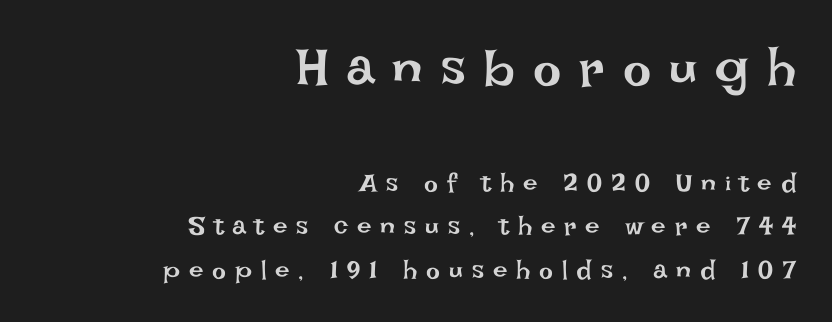
{"italic": "no", "bold": "no", "weight": "regular", "width": "normal", "stroke_contrast": "low", "x_height": "large", "monospaced": "no", "underline": "no", "align": "right", "line_spacing": "normal", "line_spacing_ratio": 1.67, "letter_spacing": "wide", "letter_spacing_em": 0.34, "larger_block": "first", "size_ratio": 2.04, "glyph_px": 53}
